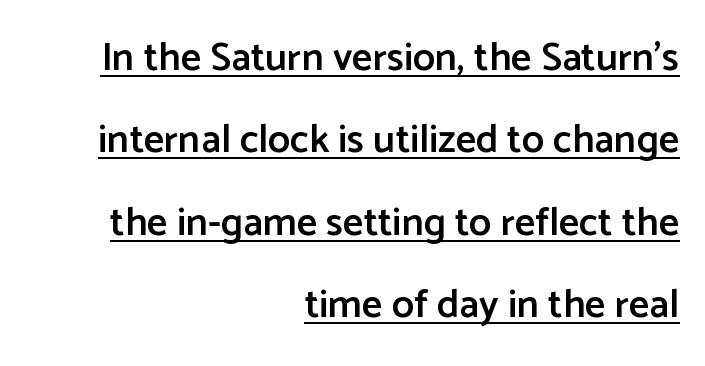
The passage shown has conventional tracking throughout. What's the leading like? Stretched, with rows far apart. In terms of letterform style, serifs are entirely absent. This sample has the flowing, uneven cadence of proportional lettering.
